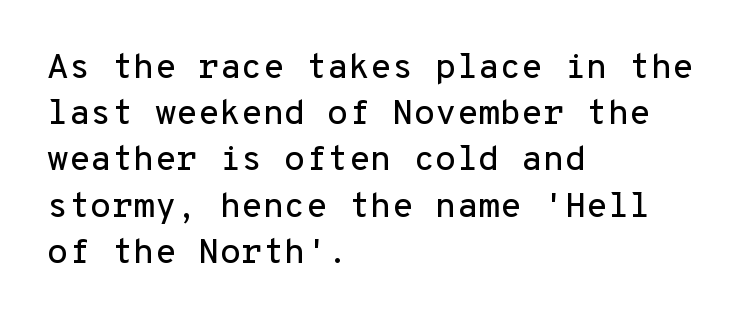
{"serif": "no", "italic": "no", "width": "normal", "stroke_contrast": "low", "x_height": "medium", "monospaced": "yes", "underline": "no", "align": "left", "line_spacing": "normal", "line_spacing_ratio": 1.32, "letter_spacing": "normal", "letter_spacing_em": 0.0, "glyph_px": 35}
